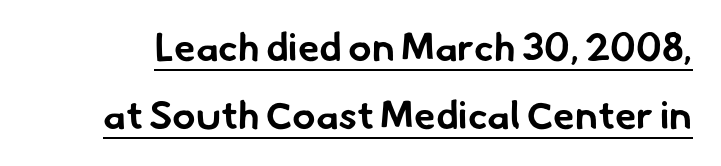
A full-strength bold gives these letters their thick strokes. Students, note that the glyphs here touch the page at normal intervals. The specimen includes a rule beneath the text block's lines. This rendering employs a face without finishing strokes, i.e., a sans-serif. Do the characters align in a grid? No, the font is proportional.
